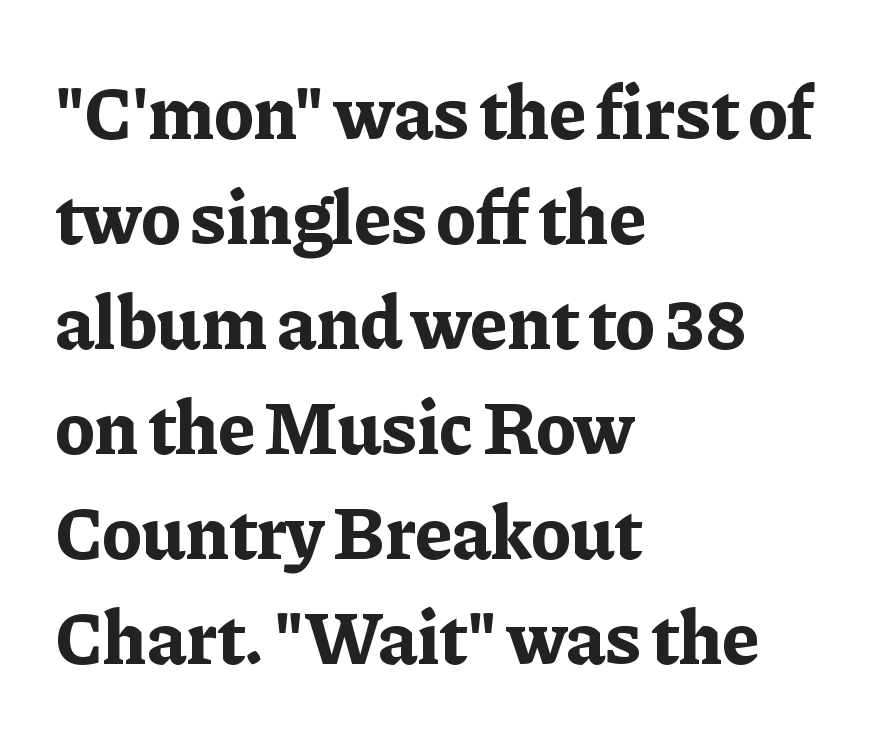
The type is set solid horizontally, with unmodified tracking. The rows are spaced the way most documents space them. You could not count columns in this text — the font is proportionally spaced. Rule under the text: the space is simply empty. Reading down the block, your eye returns to a fixed left position each line. Posture: upright roman.
